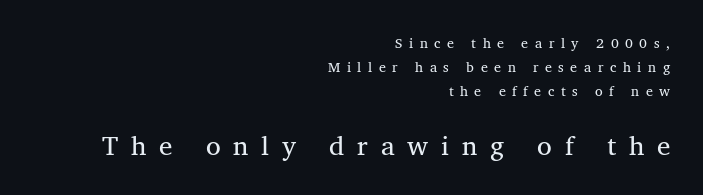
Q: Is the text bold? A: No.
Q: Is the text italic (slanted)? A: No, it is upright.
Q: Is the text underlined? A: No.
Q: How is the paragraph aligned? A: Right-aligned.
Q: Is the spacing between letters normal or unusually wide? A: Unusually wide.
Q: Is the spacing between lines tight, normal or loose? A: Normal.
Q: Which block of text is set in a larger size, the first (top) or the second (bottom)? A: The second (bottom) one.
